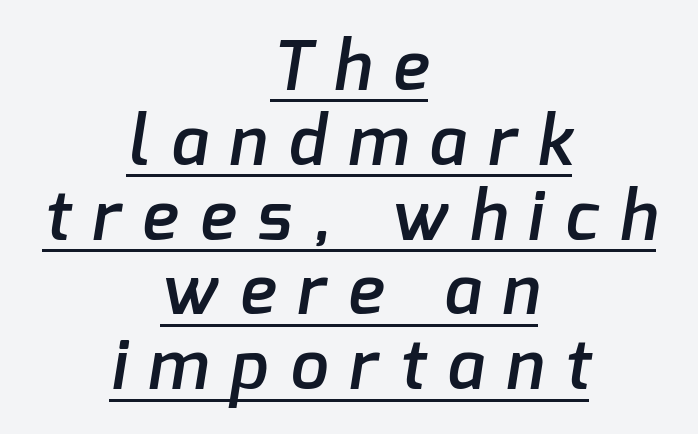
The whitespace from short lines is split evenly between both sides. Vertical spacing — tight. The strokes are fattened partway — semibold, not bold. This sample uses expanded letter spacing, leaving extra air between glyphs.
